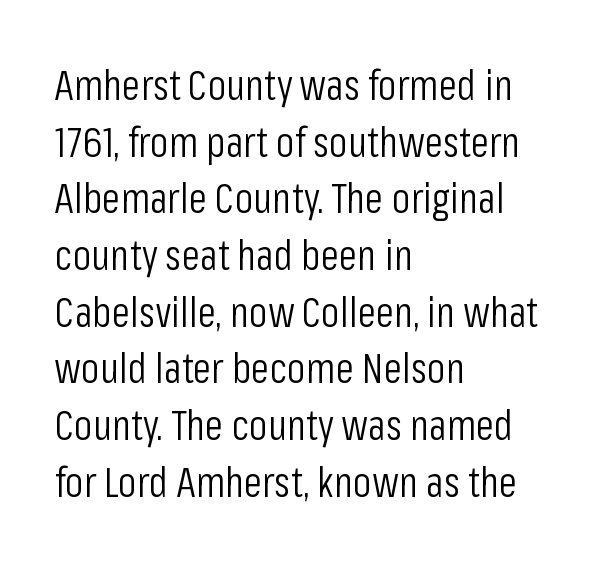
Nothing sits at the stroke ends, so this counts as sans-serif. The vertical gap from one line to the next is medium. Visually the block forms a straight wall on the left and a jagged coastline on the right. The axis of the letterforms is exactly vertical. Letters rest on an invisible, unmarked baseline. Varying glyph widths throughout — classic text-font behaviour.
